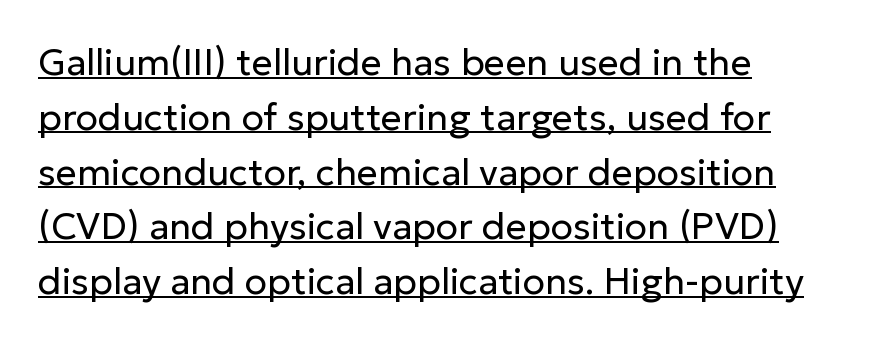
{"serif": "no", "italic": "no", "bold": "no", "weight": "regular", "width": "normal", "stroke_contrast": "low", "x_height": "medium", "monospaced": "no", "underline": "yes", "align": "left", "line_spacing": "normal", "line_spacing_ratio": 1.48, "letter_spacing": "normal", "letter_spacing_em": 0.0, "glyph_px": 37}
